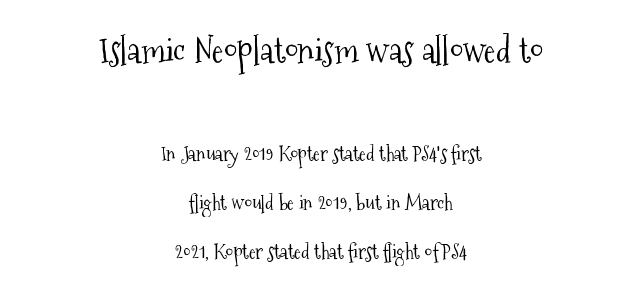
Inter-character spacing is left at the font's built-in metrics. Large over small — that's the arrangement of the two blocks here. The font family rendered here belongs to the serif group. The setting favours the middle, as headings and verse often do.
